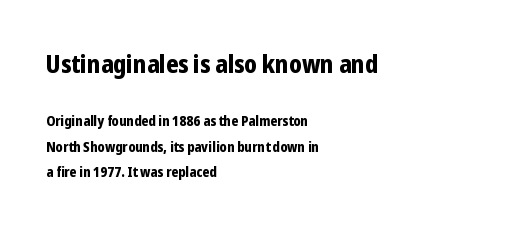
Students, this is bold: see how much ink each stroke carries. Notice how the stems are strictly vertical — no italics here. Every row of glyphs begins at an identical x-position on the left. Words appear dense and cohesive because spacing is normal.
